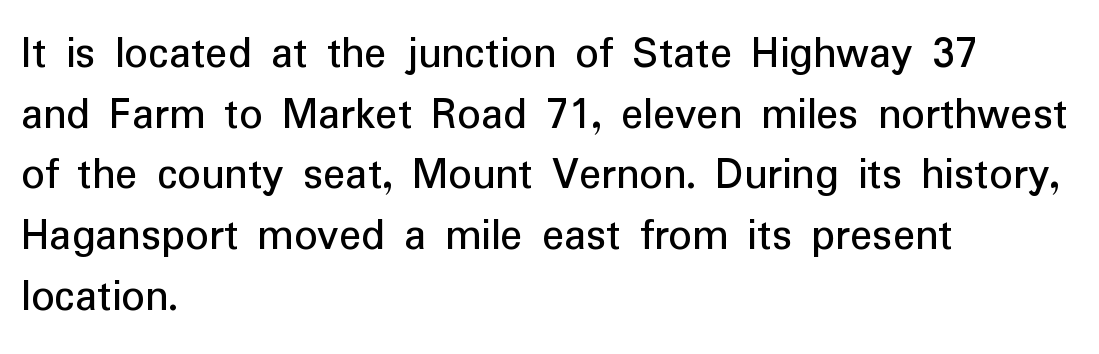
Is the type heavy? It reads as light-to-regular instead. Think of a printed novel: that variable character pitch is what you see here. Observe the ordinary spacing: letters are neighbours, not strangers. Serifs: no, the terminals of the letterforms are clean. The passage shown stacks its lines at a standard gap.
